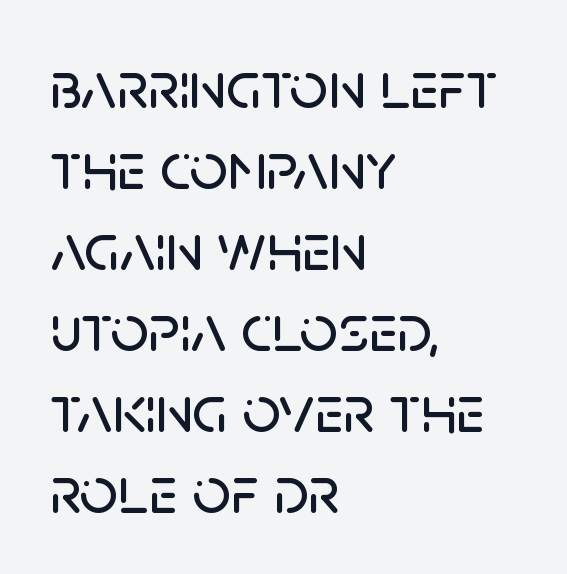
The image shows 67 px sans-serif type, upright; set left-aligned, line spacing 1.21x, normal letter spacing, not underlined; low stroke contrast and a large x-height.
